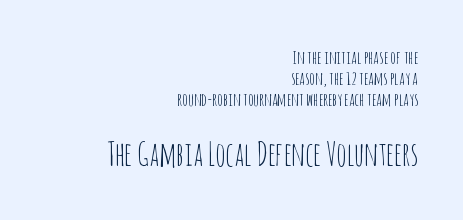
The lettering holds an erect, upright posture throughout. Just letters on the line, the space beneath them empty. Visually the block forms a straight wall on the right and a jagged coastline on the left. Honestly, the letter spacing is just normal — you wouldn't notice it. This rendering employs a face without finishing strokes, i.e., a sans-serif. The strokes carry an ordinary text weight at most.
